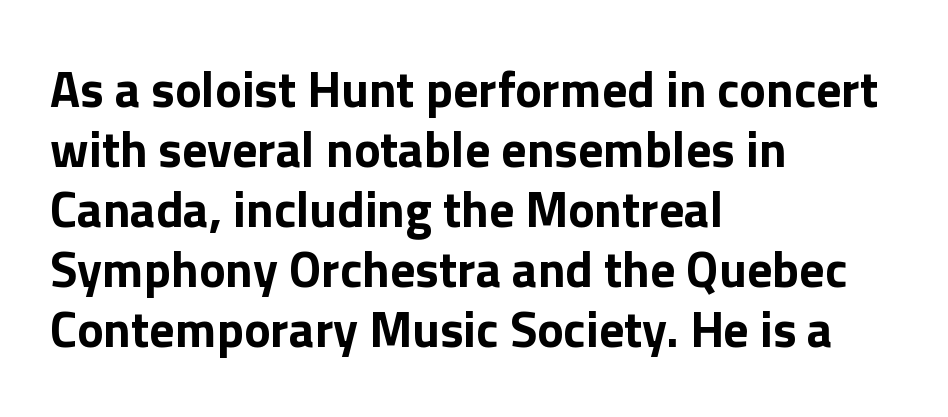
Q: Is the text bold? A: Yes.
Q: Is the text italic (slanted)? A: No, it is upright.
Q: Is the typeface a serif or a sans-serif typeface? A: Sans-serif.
Q: Is the text underlined? A: No.
Q: How is the paragraph aligned? A: Left-aligned.
Q: Is the spacing between letters normal or unusually wide? A: Normal.
Q: Width (condensed, normal, or wide)? A: Normal.
Q: x-height? A: Medium.
Q: Monospaced? A: No.
